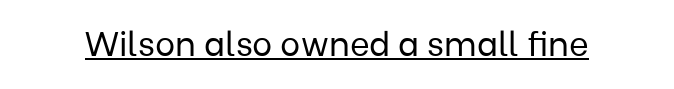
Q: Is the text bold? A: No.
Q: Is the text italic (slanted)? A: No, it is upright.
Q: Is the typeface a serif or a sans-serif typeface? A: Sans-serif.
Q: Is the text underlined? A: Yes.
Q: Is the spacing between letters normal or unusually wide? A: Normal.
Q: Width (condensed, normal, or wide)? A: Normal.
Q: Stroke contrast? A: Low.
Q: x-height? A: Medium.
Q: Monospaced? A: No.
